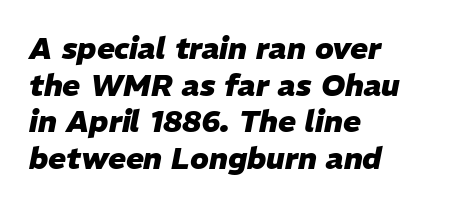
Q: Is the text bold? A: Yes.
Q: Is the text italic (slanted)? A: Yes, it leans right by about 11 degrees.
Q: Is the text underlined? A: No.
Q: How is the paragraph aligned? A: Left-aligned.
Q: Is the spacing between letters normal or unusually wide? A: Normal.
Q: Width (condensed, normal, or wide)? A: Normal.
Q: Stroke contrast? A: Low.
Q: x-height? A: Medium.
Q: Monospaced? A: No.
